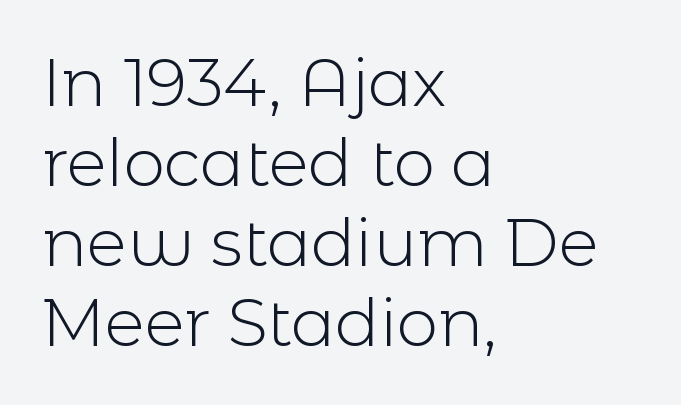
{"serif": "no", "italic": "no", "bold": "no", "weight": "light", "width": "normal", "x_height": "medium", "monospaced": "no", "underline": "no", "align": "left", "line_spacing_ratio": 1.21, "letter_spacing": "normal", "letter_spacing_em": 0.0, "glyph_px": 66}
